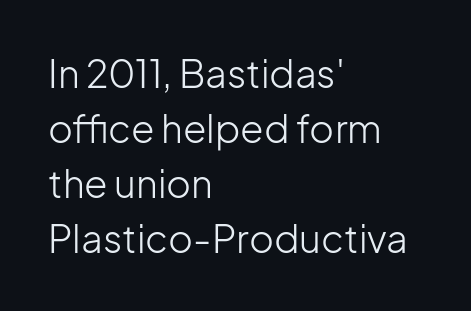
{"serif": "no", "italic": "no", "bold": "no", "weight": "light", "width": "normal", "stroke_contrast": "low", "x_height": "medium", "monospaced": "no", "underline": "no", "align": "left", "line_spacing": "normal", "line_spacing_ratio": 1.45, "letter_spacing": "normal", "letter_spacing_em": 0.0, "glyph_px": 38}
